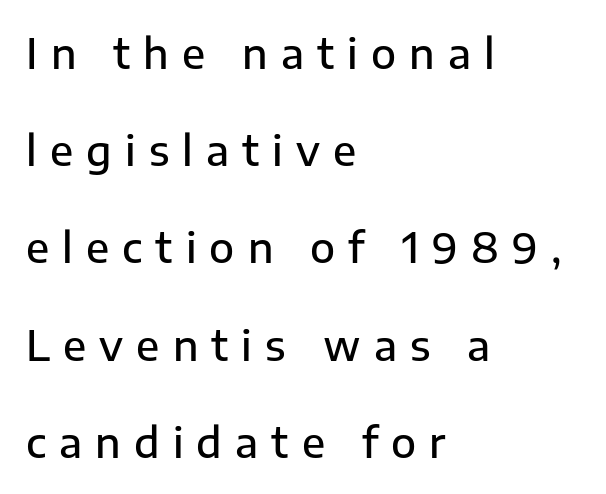
The image shows 41 px semibold sans-serif type, upright; set left-aligned, loose line spacing (2.37x), unusually wide letter spacing (+0.32 em), not underlined; low stroke contrast and a medium x-height.
